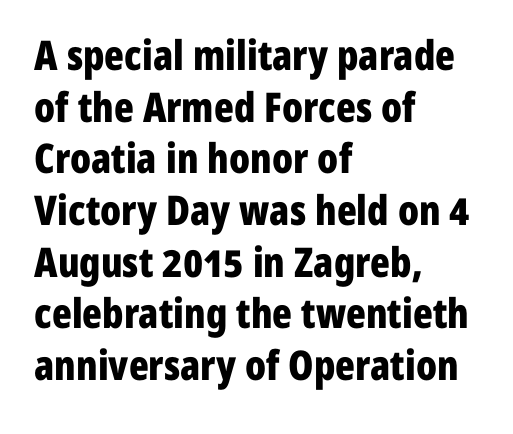
The letters are bold, with thick, heavy strokes. If you measured baseline to baseline, you'd find a middling distance. Does the lettering tilt? It doesn't — this is upright. There is no visible air inserted between adjacent glyphs.
